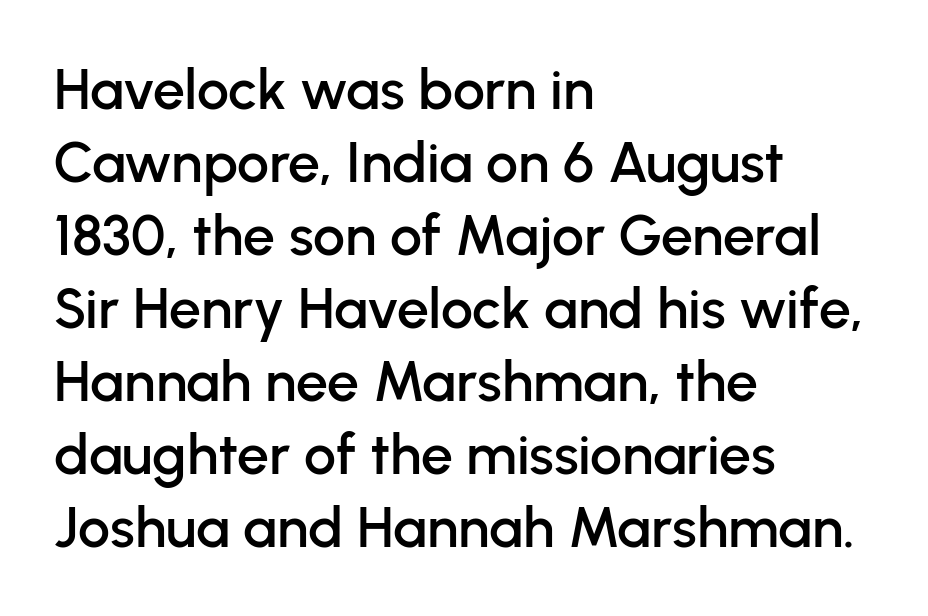
{"serif": "no", "italic": "no", "width": "normal", "stroke_contrast": "low", "x_height": "medium", "monospaced": "no", "underline": "no", "align": "left", "line_spacing": "normal", "line_spacing_ratio": 1.28, "letter_spacing": "normal", "letter_spacing_em": 0.0, "glyph_px": 57}
